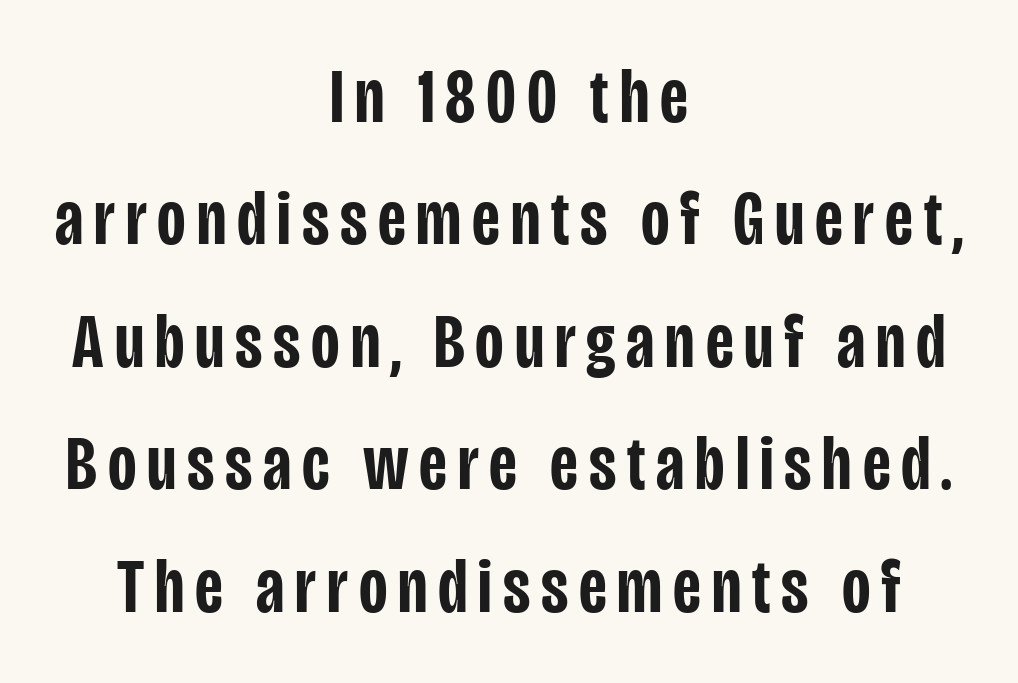
The image shows 78 px semibold, condensed sans-serif type, upright; set centered, normal line spacing (1.57x), not underlined; low stroke contrast and a large x-height.
